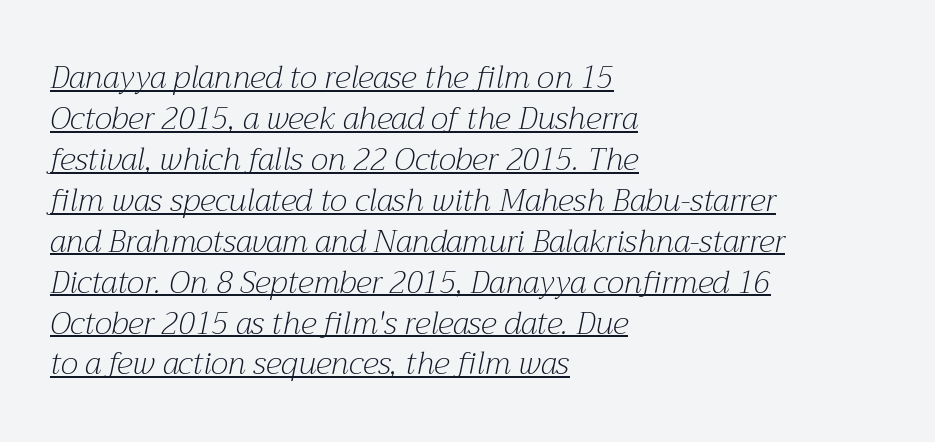
Q: Is the text bold? A: No.
Q: Is the text italic (slanted)? A: Yes, it leans right by about 12 degrees.
Q: Is the typeface a serif or a sans-serif typeface? A: Serif.
Q: Is the text underlined? A: Yes.
Q: How is the paragraph aligned? A: Left-aligned.
Q: Is the spacing between letters normal or unusually wide? A: Normal.
Q: Is the spacing between lines tight, normal or loose? A: Normal.
Q: Width (condensed, normal, or wide)? A: Normal.
Q: Stroke contrast? A: Medium.
Q: x-height? A: Medium.
Q: Monospaced? A: No.
